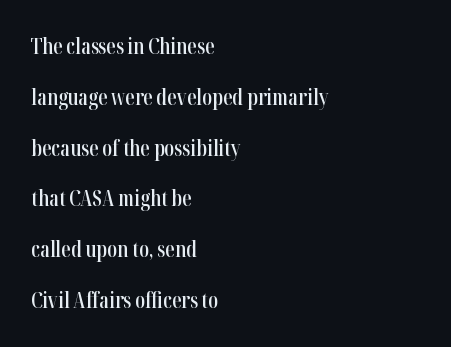
Q: Is the text bold? A: Semi-bold.
Q: Is the text italic (slanted)? A: No, it is upright.
Q: Is the text underlined? A: No.
Q: How is the paragraph aligned? A: Left-aligned.
Q: Is the spacing between letters normal or unusually wide? A: Normal.
Q: Is the spacing between lines tight, normal or loose? A: Loose.
